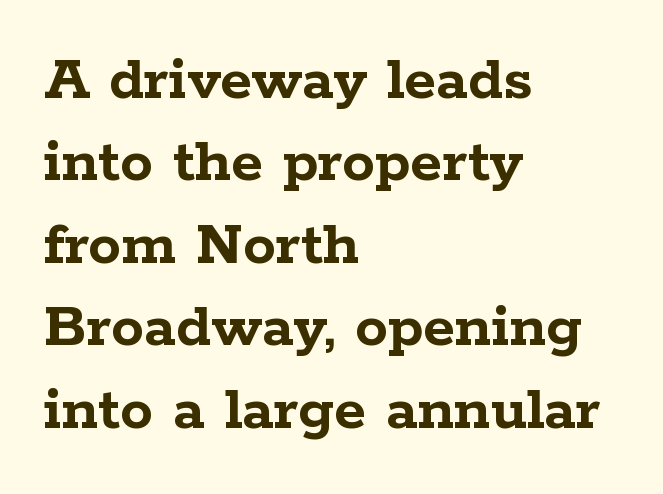
{"serif": "yes", "italic": "no", "bold": "yes", "weight": "semibold", "width": "wide", "stroke_contrast": "low", "x_height": "medium", "monospaced": "no", "underline": "no", "align": "left", "line_spacing": "normal", "line_spacing_ratio": 1.25, "letter_spacing": "normal", "letter_spacing_em": 0.0, "glyph_px": 66}
